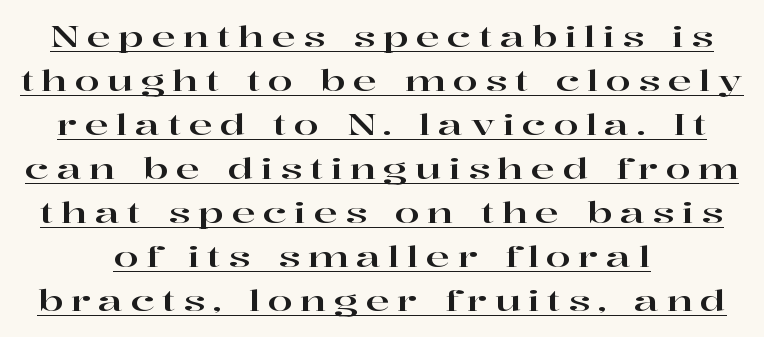
The image shows 29 px wide serif type, upright; set normal line spacing (1.52x), unusually wide letter spacing (+0.25 em), underlined; high stroke contrast and a medium x-height.
